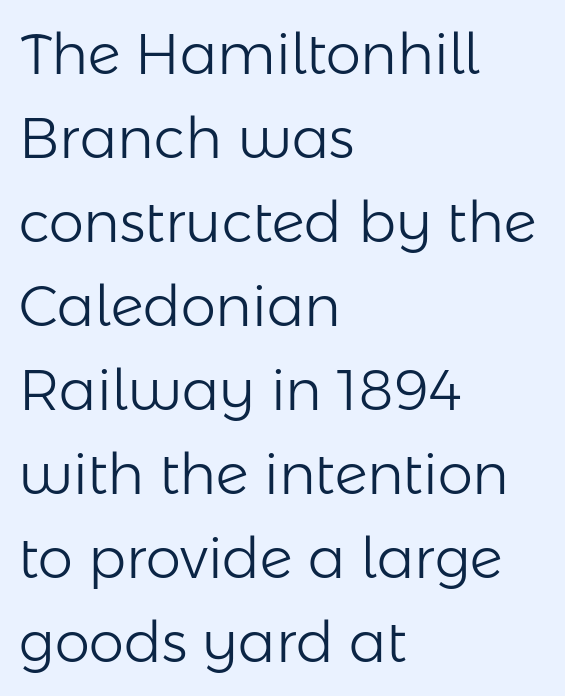
Q: Is the text bold? A: No.
Q: Is the text italic (slanted)? A: No, it is upright.
Q: Is the typeface a serif or a sans-serif typeface? A: Sans-serif.
Q: Is the text underlined? A: No.
Q: How is the paragraph aligned? A: Left-aligned.
Q: Is the spacing between letters normal or unusually wide? A: Normal.
Q: Is the spacing between lines tight, normal or loose? A: Normal.
Q: Width (condensed, normal, or wide)? A: Normal.
Q: Stroke contrast? A: Low.
Q: x-height? A: Medium.
Q: Monospaced? A: No.
